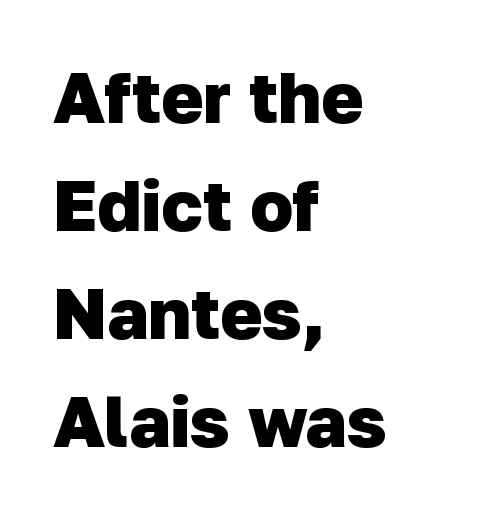
Q: Is the text bold? A: Yes.
Q: Is the typeface a serif or a sans-serif typeface? A: Sans-serif.
Q: Is the text underlined? A: No.
Q: How is the paragraph aligned? A: Left-aligned.
Q: Is the spacing between letters normal or unusually wide? A: Normal.
Q: Is the spacing between lines tight, normal or loose? A: Normal.
Q: Width (condensed, normal, or wide)? A: Normal.
Q: Stroke contrast? A: Low.
Q: x-height? A: Medium.
Q: Monospaced? A: No.
